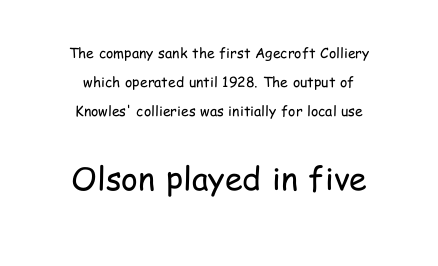
The rendering uses natural spacing where letterforms have individual widths. Weight: in the light-to-regular range. The specimen omits any rule beneath the text block's lines. A typesetter would call this zero additional tracking.
